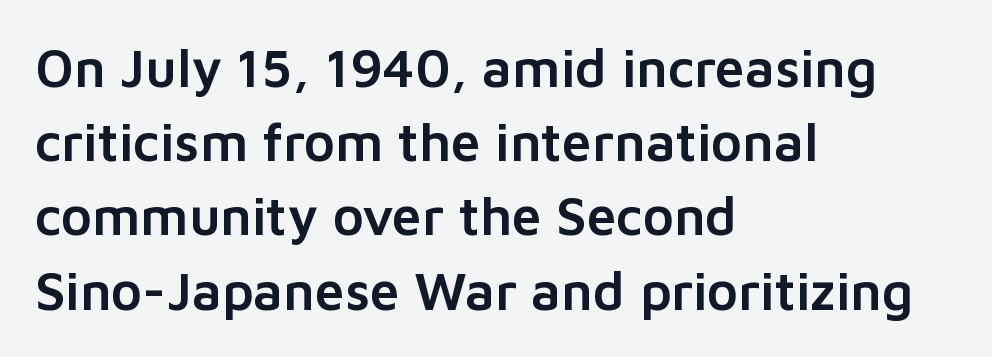
The image shows 53 px sans-serif type, upright; set left-aligned, normal line spacing (1.4x), normal letter spacing, not underlined; low stroke contrast and a medium x-height.
